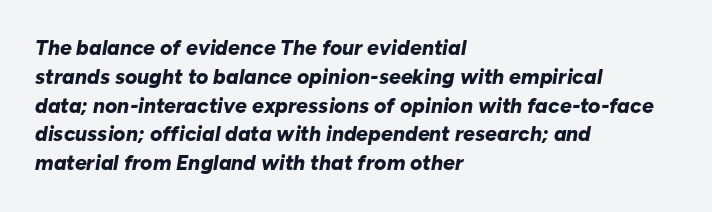
Normally led — the rows are evenly, conventionally spaced. Designer's note — italics engaged. Plenty of ink on the page — the face is bold. A typesetter would call this zero additional tracking. Alignment: flush left.
